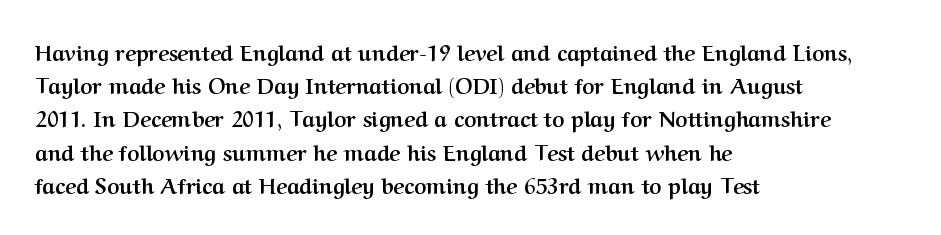
The image shows 21 px bold type, upright; set left-aligned, normal line spacing (1.58x), normal letter spacing, not underlined.
